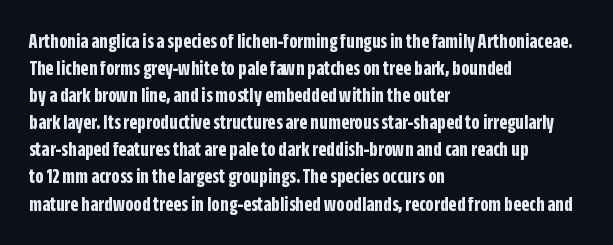
Q: Is the text bold? A: Yes.
Q: Is the text italic (slanted)? A: No, it is upright.
Q: Is the text underlined? A: No.
Q: How is the paragraph aligned? A: Left-aligned.
Q: Is the spacing between letters normal or unusually wide? A: Normal.
Q: Is the spacing between lines tight, normal or loose? A: Normal.
